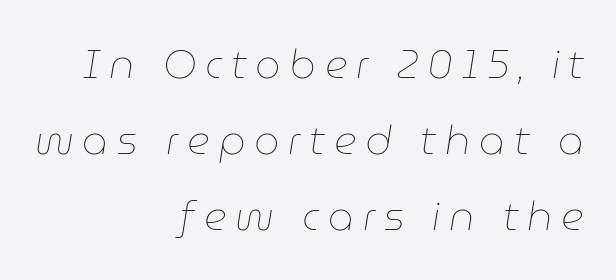
Each new line begins a long way beneath the previous one. The rendering applies a slant to the glyphs. Is the type heavy? It reads as light-to-regular instead. Note the varied advance widths — an 'i' is clearly narrower than an 'm'. The words here are not underlined.
